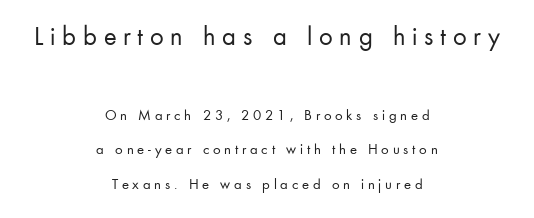
{"italic": "no", "bold": "no", "underline": "no", "align": "center", "line_spacing": "loose", "line_spacing_ratio": 2.3, "letter_spacing": "wide", "letter_spacing_em": 0.25, "larger_block": "first", "size_ratio": 1.8, "glyph_px": 27}
